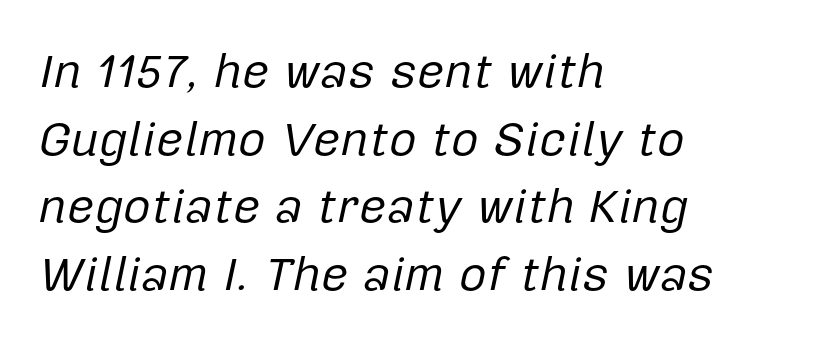
{"italic": "yes", "lean": "right", "slant_degrees": 12, "bold": "no", "weight": "regular", "width": "normal", "stroke_contrast": "low", "x_height": "medium", "monospaced": "no", "underline": "no", "align": "left", "line_spacing": "normal", "line_spacing_ratio": 1.41, "letter_spacing": "normal", "letter_spacing_em": 0.0, "glyph_px": 48}
